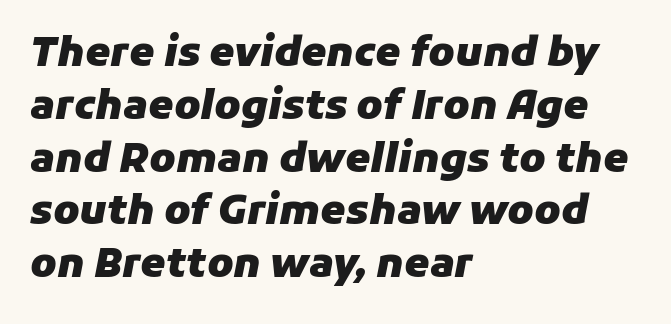
Here the glyphs are tracked normally, forming tight word shapes. Letters rest on an invisible, unmarked baseline. Caption: multi-line text, flush left, ragged right. Think of a printed novel: that variable character pitch is what you see here. Plenty of ink on the page — the face is bold.
